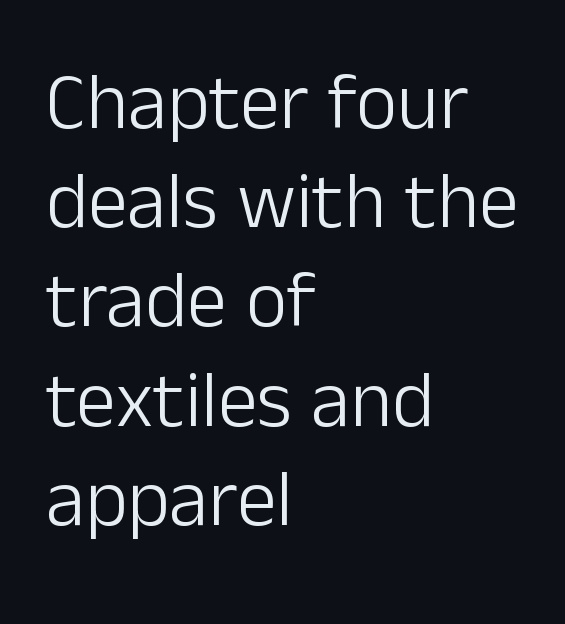
The image shows 80 px light sans-serif type, upright; set left-aligned, line spacing 1.24x, normal letter spacing, not underlined; low stroke contrast and a medium x-height.
